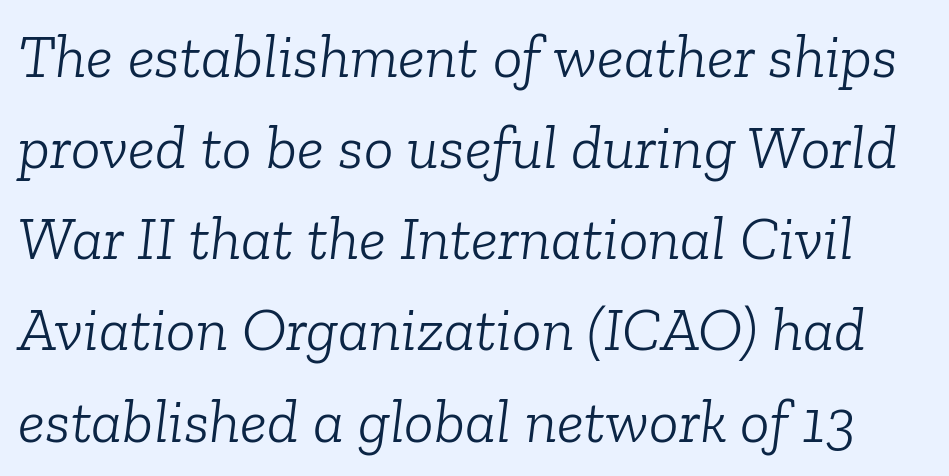
{"serif": "yes", "italic": "yes", "lean": "right", "slant_degrees": 6, "bold": "no", "weight": "light", "width": "normal", "stroke_contrast": "low", "x_height": "medium", "monospaced": "no", "underline": "no", "line_spacing": "normal", "line_spacing_ratio": 1.47, "letter_spacing": "normal", "letter_spacing_em": 0.0, "glyph_px": 62}
